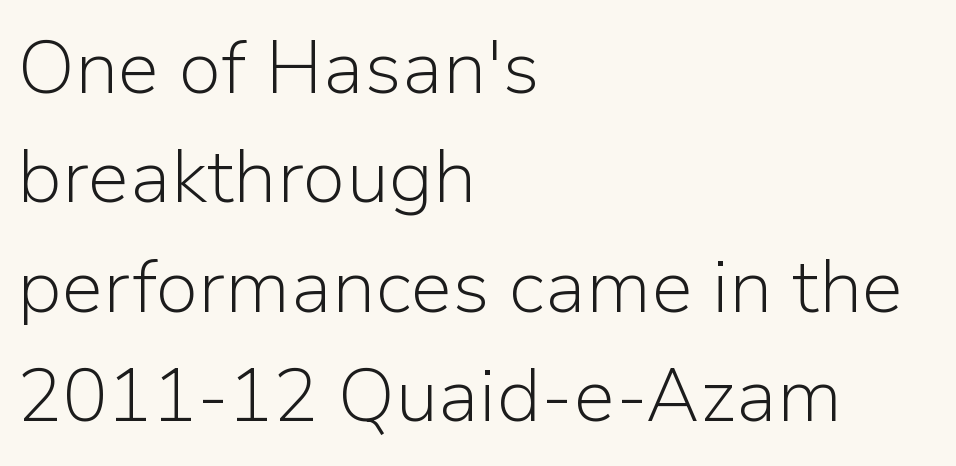
Q: Is the text bold? A: No.
Q: Is the text italic (slanted)? A: No, it is upright.
Q: Is the typeface a serif or a sans-serif typeface? A: Sans-serif.
Q: Is the text underlined? A: No.
Q: How is the paragraph aligned? A: Left-aligned.
Q: Is the spacing between letters normal or unusually wide? A: Normal.
Q: Is the spacing between lines tight, normal or loose? A: Normal.
Q: Width (condensed, normal, or wide)? A: Normal.
Q: Stroke contrast? A: Low.
Q: x-height? A: Medium.
Q: Monospaced? A: No.
